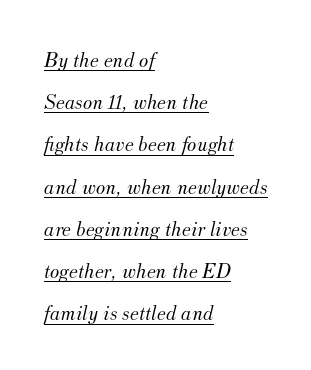
The letters are slanted; this is an italic face. Stroke mass is kept to a normal reading level or below. Look at the tracking — it's just the regular setting, nothing added. Alignment: flush left. Quick note: underline on.
